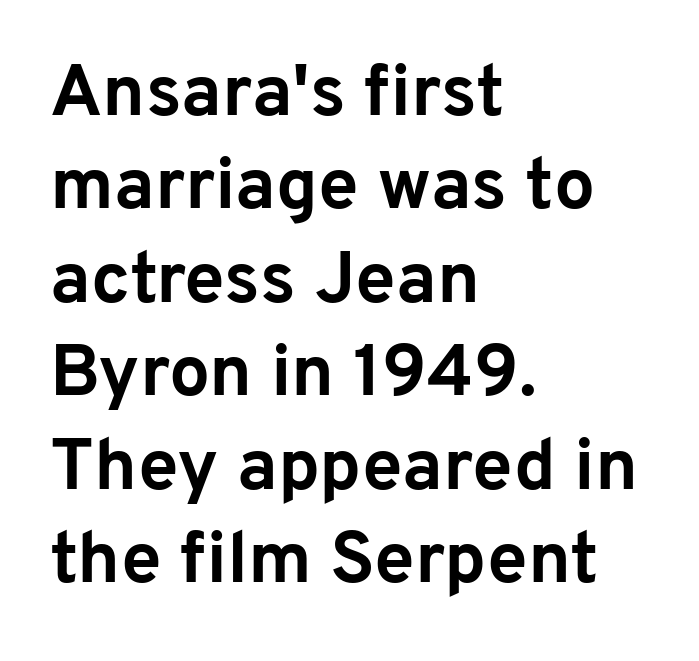
{"serif": "no", "italic": "no", "bold": "yes", "weight": "bold", "width": "normal", "stroke_contrast": "low", "x_height": "medium", "monospaced": "no", "underline": "no", "align": "left", "line_spacing": "normal", "line_spacing_ratio": 1.28, "letter_spacing": "normal", "letter_spacing_em": 0.0, "glyph_px": 73}
